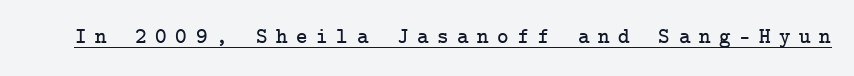
{"italic": "no", "underline": "yes", "letter_spacing": "wide", "letter_spacing_em": 0.39, "glyph_px": 22}
